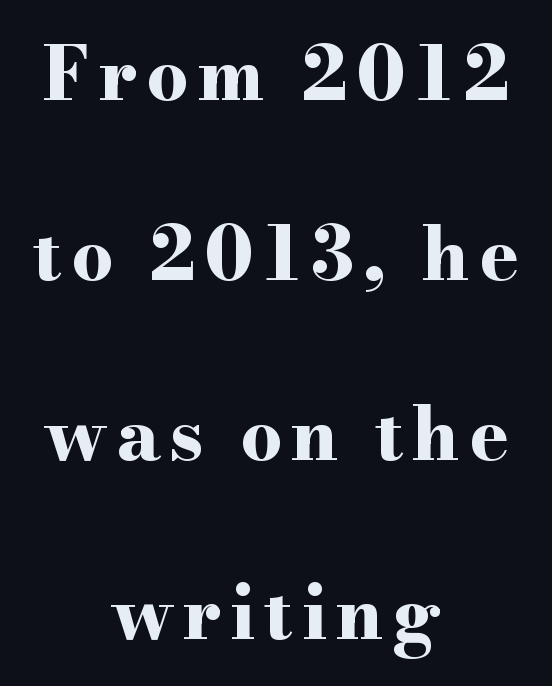
Q: Is the text bold? A: Yes.
Q: Is the text italic (slanted)? A: No, it is upright.
Q: Is the typeface a serif or a sans-serif typeface? A: Serif.
Q: Is the text underlined? A: No.
Q: How is the paragraph aligned? A: Centered.
Q: Is the spacing between lines tight, normal or loose? A: Loose.
Q: Width (condensed, normal, or wide)? A: Wide.
Q: Stroke contrast? A: High.
Q: x-height? A: Small.
Q: Monospaced? A: No.
